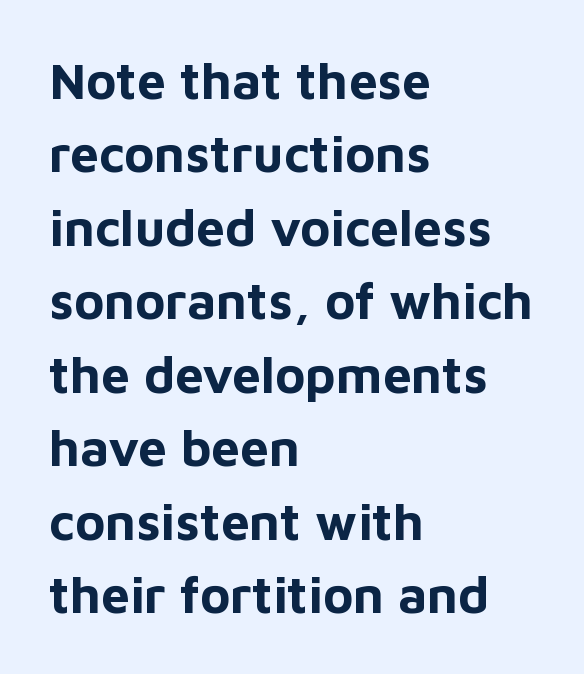
Q: Is the text bold? A: Yes.
Q: Is the text italic (slanted)? A: No, it is upright.
Q: Is the typeface a serif or a sans-serif typeface? A: Sans-serif.
Q: Is the text underlined? A: No.
Q: How is the paragraph aligned? A: Left-aligned.
Q: Is the spacing between letters normal or unusually wide? A: Normal.
Q: Is the spacing between lines tight, normal or loose? A: Normal.
Q: Width (condensed, normal, or wide)? A: Normal.
Q: Stroke contrast? A: Low.
Q: x-height? A: Medium.
Q: Monospaced? A: No.
